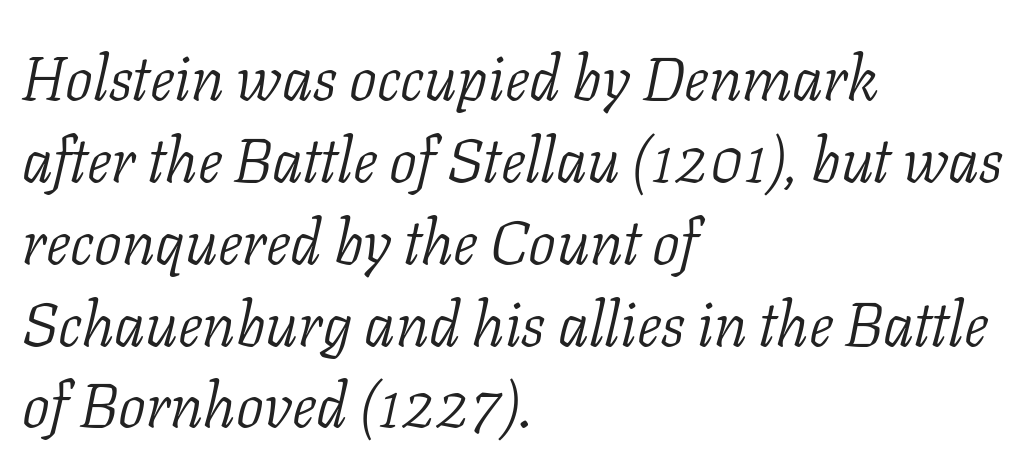
{"serif": "yes", "italic": "yes", "lean": "right", "slant_degrees": 11, "bold": "no", "weight": "light", "width": "normal", "stroke_contrast": "low", "x_height": "medium", "monospaced": "no", "underline": "no", "align": "left", "line_spacing": "normal", "line_spacing_ratio": 1.32, "letter_spacing": "normal", "letter_spacing_em": 0.0, "glyph_px": 62}
